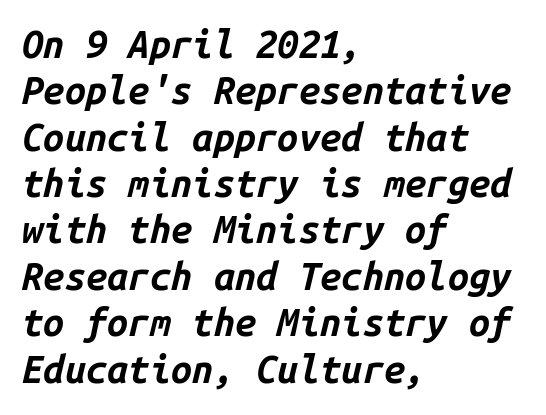
The image shows 38 px bold type, italic (leaning right), monospaced; set left-aligned, line spacing 1.22x, normal letter spacing, not underlined; low stroke contrast and a medium x-height.
